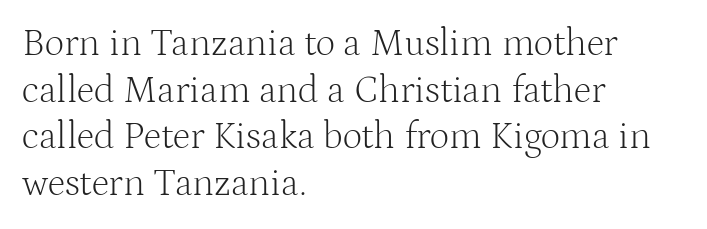
The image shows 38 px light serif type, upright; set left-aligned, line spacing 1.23x, normal letter spacing, not underlined; medium stroke contrast and a medium x-height.
